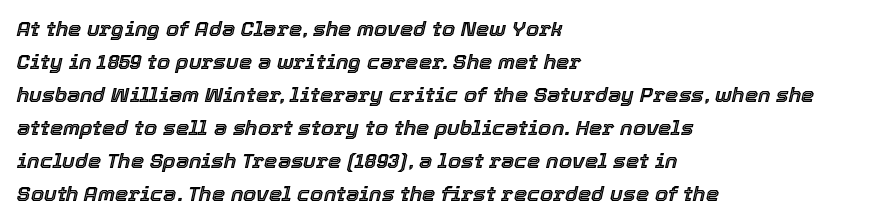
The rag falls on the right side of this text block. Type without underlining. The passage shown has conventional tracking throughout. One glance says typical: line gaps are just what's usual. Every character sits at an angle, as italics do.
